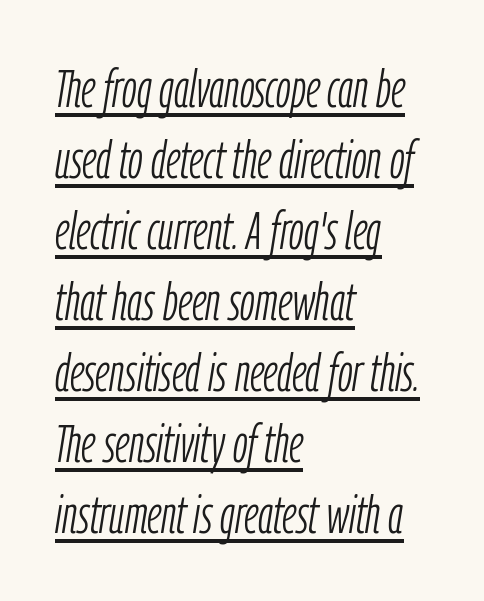
Q: Is the text bold? A: No.
Q: Is the text italic (slanted)? A: Yes, it leans right by about 9 degrees.
Q: Is the text underlined? A: Yes.
Q: How is the paragraph aligned? A: Left-aligned.
Q: Is the spacing between letters normal or unusually wide? A: Normal.
Q: Is the spacing between lines tight, normal or loose? A: Normal.
Q: Width (condensed, normal, or wide)? A: Condensed.
Q: Stroke contrast? A: Low.
Q: x-height? A: Medium.
Q: Monospaced? A: No.
